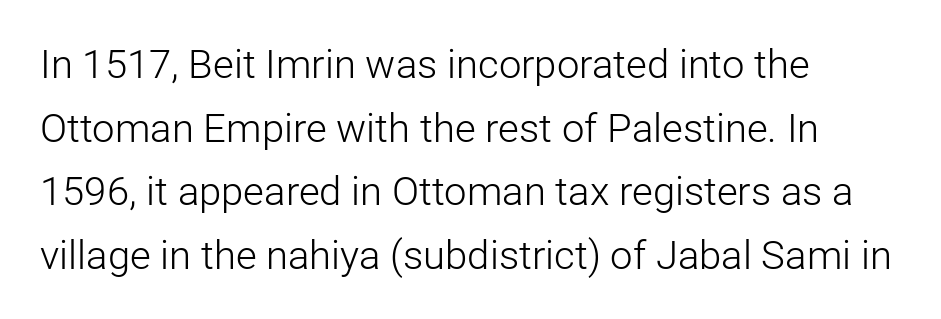
The passage shown is typed in a proportional face where columns would drift. Letters rest on an invisible, unmarked baseline. This sample uses plain, unmodified letter spacing. In terms of letterform style, serifs are entirely absent.
